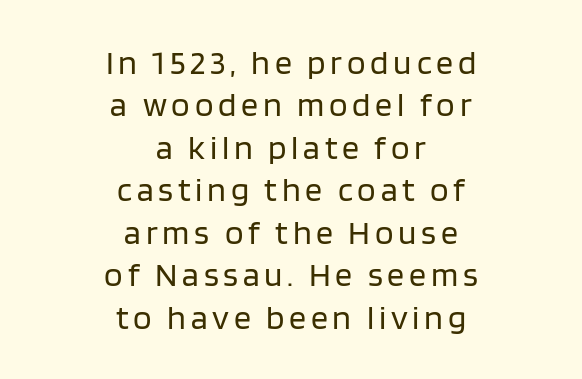
Stroke thickness stays within the range of a standard reading face or lighter. This block has exactly the height ordinary leading produces. Does the type have serifs? No, each stem ends abruptly. Notice how the stems are strictly vertical — no italics here. Beneath every word, the page is bare. Each letter keeps its own natural width here, so spacing adapts to shape.
